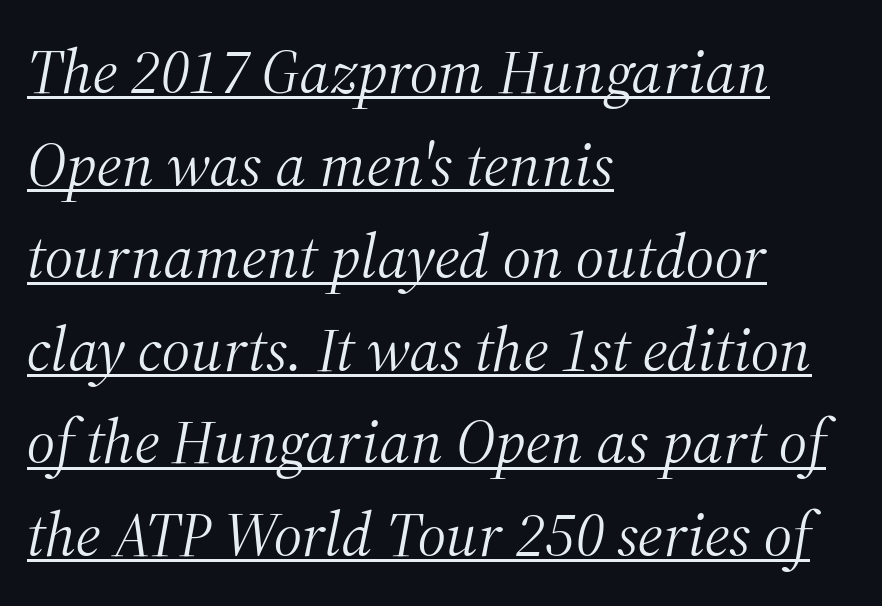
Proportional: the letters do not fall into vertical columns. Vertical spacing — default. The typeface chosen for these lines features serifs. Emphasis is given by a line drawn under the lettering.
